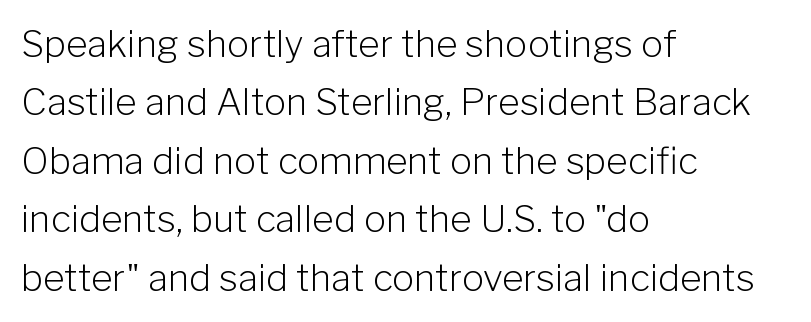
{"serif": "no", "italic": "no", "bold": "no", "weight": "light", "width": "normal", "stroke_contrast": "low", "x_height": "medium", "monospaced": "no", "underline": "no", "align": "left", "line_spacing": "normal", "line_spacing_ratio": 1.58, "letter_spacing": "normal", "letter_spacing_em": 0.0, "glyph_px": 37}
